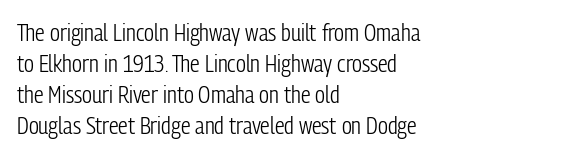
The image shows 24 px text type, upright; set left-aligned, normal line spacing (1.29x), normal letter spacing, not underlined.
